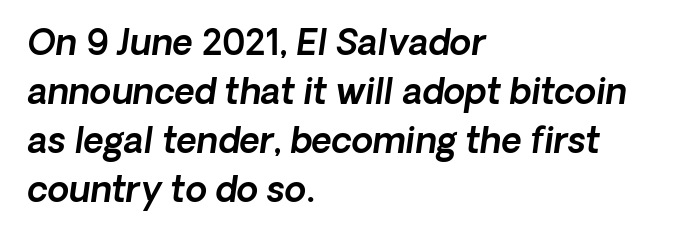
The space directly below the letters is spotless. Proportional: the letters do not fall into vertical columns. Tracking here is standard; glyphs follow each other at the usual distance. Notice how descenders clear the ascenders below comfortably — that's standard leading. Typeset ragged right — the left edge is the straight one.
